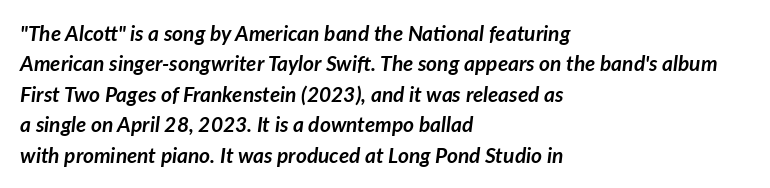
Slanted lettering throughout. Nobody drew a line under any word here. You'd pick this weight for a headline — it's a proper bold. There is no visible air inserted between adjacent glyphs. Vertically, the passage feels balanced, rows spaced as you'd expect.
